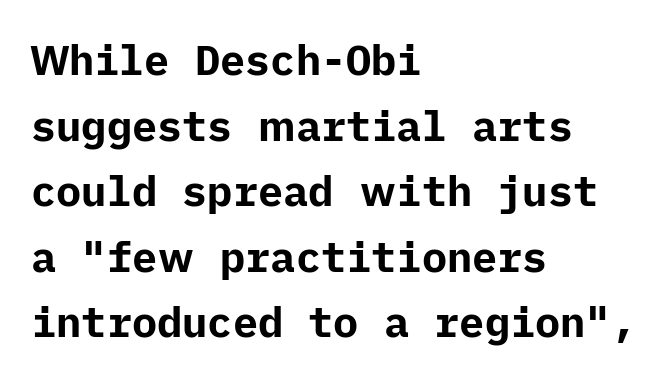
Q: Is the text bold? A: Yes.
Q: Is the text italic (slanted)? A: No, it is upright.
Q: Is the typeface a serif or a sans-serif typeface? A: Sans-serif.
Q: Is the text underlined? A: No.
Q: How is the paragraph aligned? A: Left-aligned.
Q: Is the spacing between letters normal or unusually wide? A: Normal.
Q: Is the spacing between lines tight, normal or loose? A: Normal.
Q: Width (condensed, normal, or wide)? A: Normal.
Q: Stroke contrast? A: Low.
Q: x-height? A: Medium.
